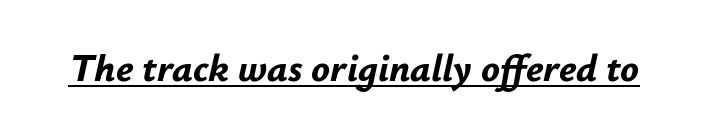
The image shows 39 px bold type, italic (leaning right); set normal letter spacing, underlined; low stroke contrast and a small x-height.
